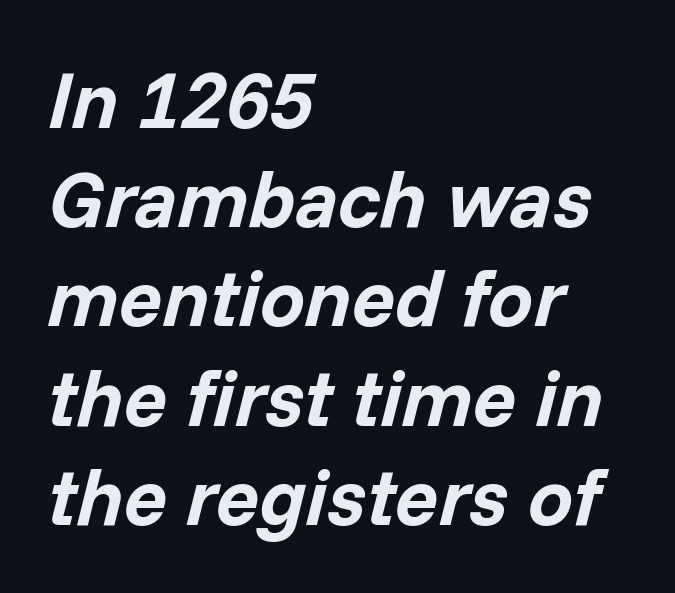
{"italic": "yes", "lean": "right", "slant_degrees": 14, "bold": "yes", "weight": "bold", "width": "normal", "stroke_contrast": "low", "x_height": "medium", "monospaced": "no", "underline": "no", "align": "left", "line_spacing_ratio": 1.24, "letter_spacing": "normal", "letter_spacing_em": 0.0, "glyph_px": 80}
